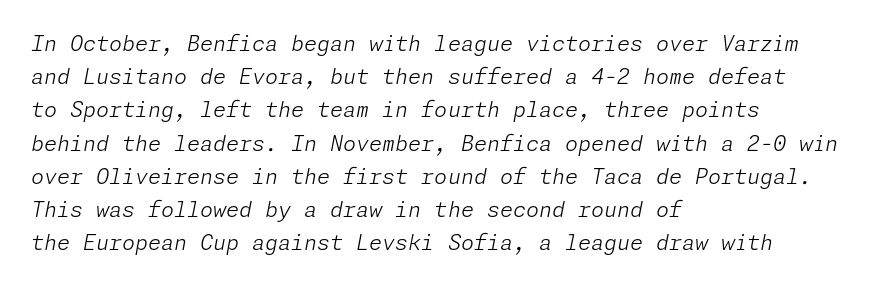
The image shows 21 px text type, italic (leaning right); set left-aligned, normal line spacing (1.58x), normal letter spacing, not underlined.
